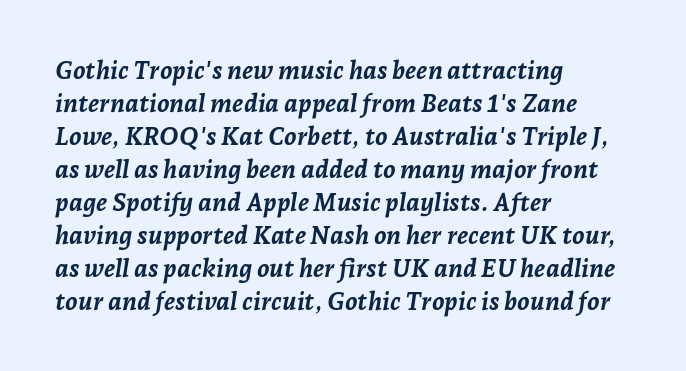
Q: Is the text bold? A: Yes.
Q: Is the text italic (slanted)? A: Yes, it leans right by about 7 degrees.
Q: Is the text underlined? A: No.
Q: How is the paragraph aligned? A: Left-aligned.
Q: Is the spacing between letters normal or unusually wide? A: Normal.
Q: Is the spacing between lines tight, normal or loose? A: Normal.
